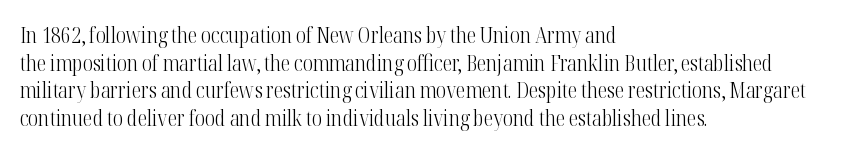
Q: Is the text bold? A: No.
Q: Is the text italic (slanted)? A: No, it is upright.
Q: Is the text underlined? A: No.
Q: How is the paragraph aligned? A: Left-aligned.
Q: Is the spacing between letters normal or unusually wide? A: Normal.
Q: Is the spacing between lines tight, normal or loose? A: Normal.
